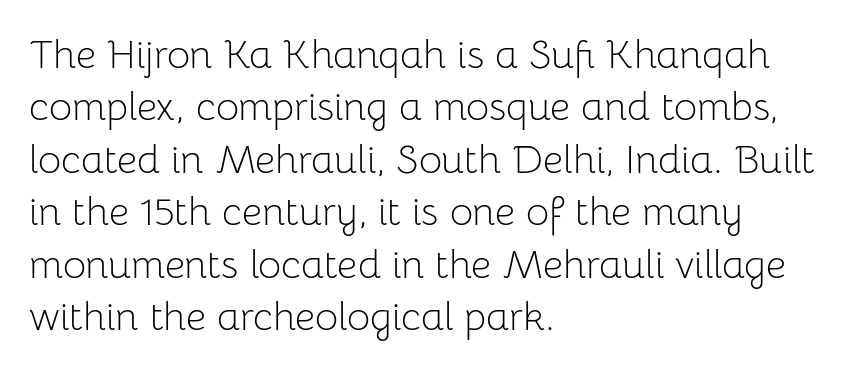
The image shows 40 px light sans-serif type, upright; set left-aligned, normal line spacing (1.31x), normal letter spacing, not underlined; low stroke contrast and a medium x-height.
